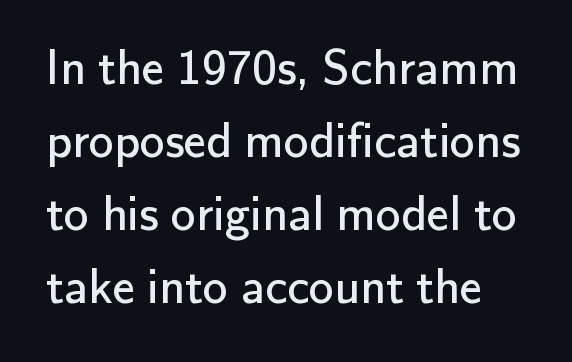
Q: Is the text bold? A: No.
Q: Is the text italic (slanted)? A: No, it is upright.
Q: Is the typeface a serif or a sans-serif typeface? A: Sans-serif.
Q: Is the text underlined? A: No.
Q: Is the spacing between letters normal or unusually wide? A: Normal.
Q: Is the spacing between lines tight, normal or loose? A: Normal.
Q: Width (condensed, normal, or wide)? A: Normal.
Q: Stroke contrast? A: Low.
Q: x-height? A: Small.
Q: Monospaced? A: No.
